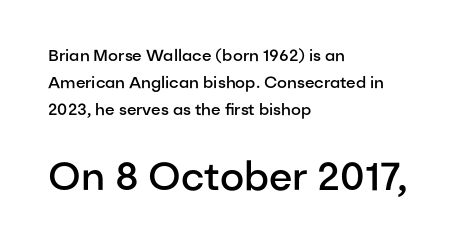
The image shows 39 px semibold sans-serif type, upright; set left-aligned, normal line spacing (1.68x), normal letter spacing, not underlined; the second (bottom) block is 2.44x larger; low stroke contrast and a medium x-height.
